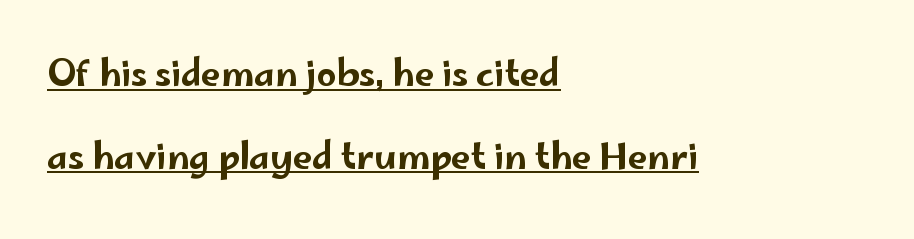
Q: Is the text italic (slanted)? A: No, it is upright.
Q: Is the typeface a serif or a sans-serif typeface? A: Sans-serif.
Q: Is the text underlined? A: Yes.
Q: How is the paragraph aligned? A: Left-aligned.
Q: Is the spacing between letters normal or unusually wide? A: Normal.
Q: Is the spacing between lines tight, normal or loose? A: Loose.
Q: Width (condensed, normal, or wide)? A: Wide.
Q: Stroke contrast? A: Low.
Q: x-height? A: Small.
Q: Monospaced? A: No.
